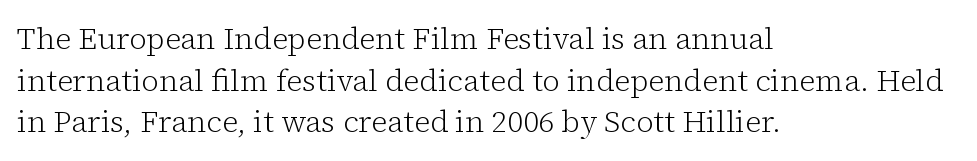
Any mark beneath the type? The region is blank. Nobody touched the tracking dial on this one. Regular leading. Here the designer chose a conventional face with non-uniform glyph widths.
